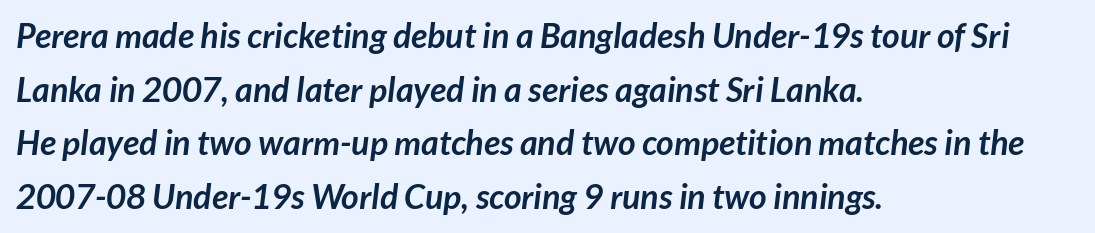
Q: Is the text bold? A: Yes.
Q: Is the typeface a serif or a sans-serif typeface? A: Sans-serif.
Q: Is the text underlined? A: No.
Q: How is the paragraph aligned? A: Left-aligned.
Q: Is the spacing between letters normal or unusually wide? A: Normal.
Q: Is the spacing between lines tight, normal or loose? A: Normal.
Q: Width (condensed, normal, or wide)? A: Normal.
Q: Stroke contrast? A: Low.
Q: x-height? A: Medium.
Q: Monospaced? A: No.
